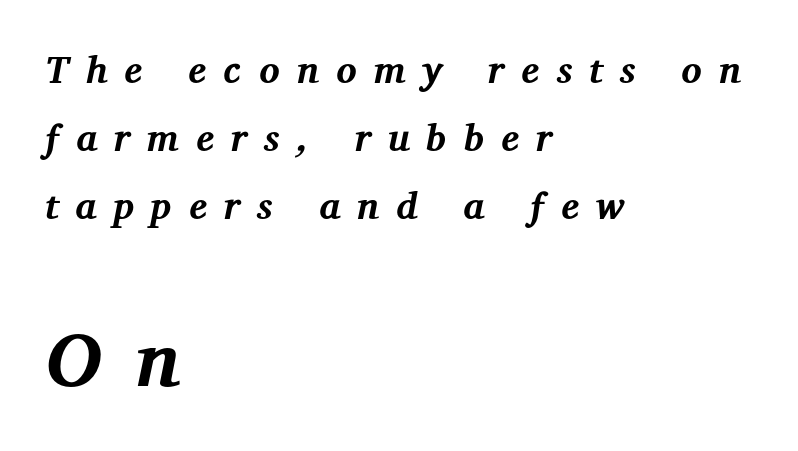
The image shows 76 px bold serif type, italic (leaning right); set left-aligned, line spacing 1.79x, unusually wide letter spacing (+0.45 em), not underlined; the second (bottom) block is 2.0x larger; medium stroke contrast and a medium x-height.
